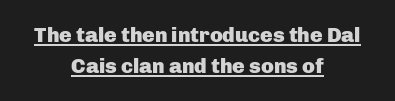
{"italic": "no", "bold": "yes", "underline": "yes", "align": "center", "line_spacing": "normal", "line_spacing_ratio": 1.47, "letter_spacing": "normal", "letter_spacing_em": 0.0, "glyph_px": 21}
